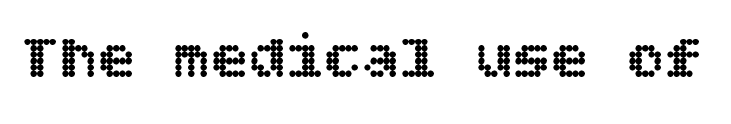
Q: Is the text italic (slanted)? A: No, it is upright.
Q: Is the text underlined? A: No.
Q: Is the spacing between letters normal or unusually wide? A: Normal.
Q: Width (condensed, normal, or wide)? A: Normal.
Q: x-height? A: Large.
